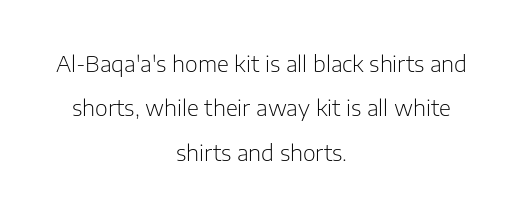
{"italic": "no", "bold": "no", "underline": "no", "align": "center", "line_spacing": "loose", "line_spacing_ratio": 2.02, "letter_spacing": "normal", "letter_spacing_em": 0.0, "glyph_px": 22}
